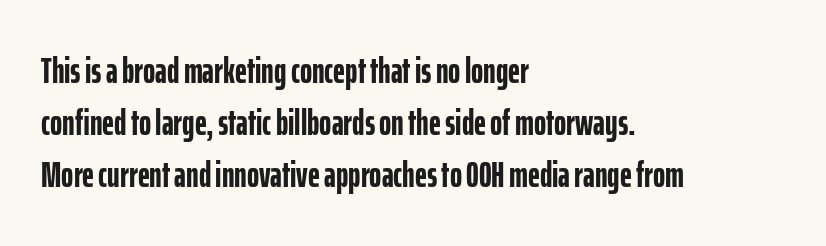
{"serif": "no", "italic": "no", "bold": "yes", "weight": "semibold", "width": "condensed", "stroke_contrast": "low", "x_height": "medium", "monospaced": "no", "underline": "no", "align": "left", "line_spacing": "normal", "line_spacing_ratio": 1.41, "letter_spacing": "normal", "letter_spacing_em": 0.0, "glyph_px": 37}
